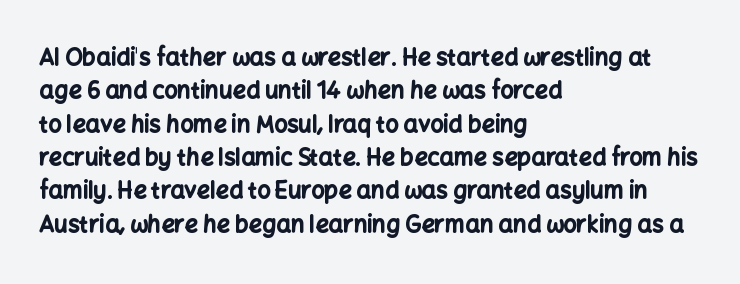
Q: Is the text bold? A: Yes.
Q: Is the text italic (slanted)? A: No, it is upright.
Q: Is the text underlined? A: No.
Q: How is the paragraph aligned? A: Left-aligned.
Q: Is the spacing between letters normal or unusually wide? A: Normal.
Q: Is the spacing between lines tight, normal or loose? A: Normal.
